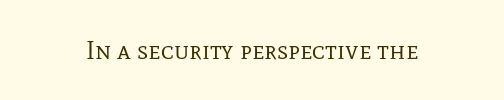
Q: Is the text bold? A: No.
Q: Is the text italic (slanted)? A: No, it is upright.
Q: Is the text underlined? A: No.
Q: Is the spacing between letters normal or unusually wide? A: Normal.
